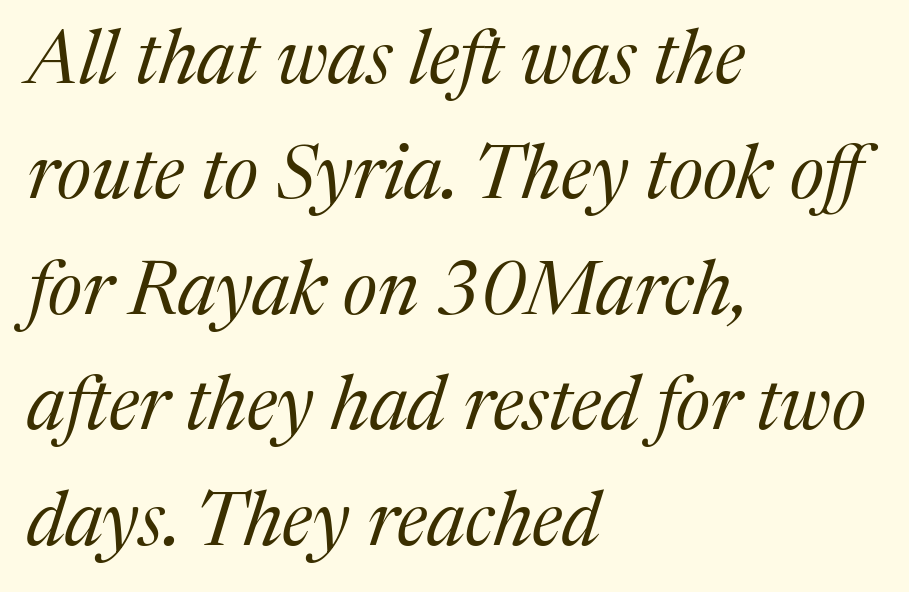
The typeface has the unassuming heft of standard copy or less. A clean baseline with only descenders dipping below it. The rendering shows small feet on the letterforms — a serif design. The passage shown has conventional tracking throughout.
